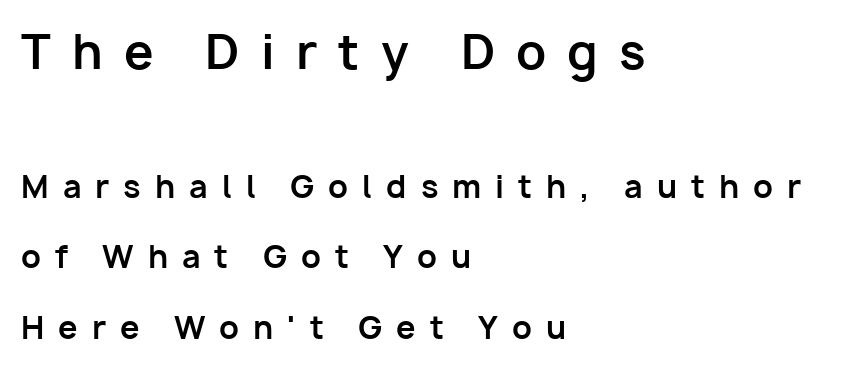
The image shows 47 px bold sans-serif type, upright; set left-aligned, loose line spacing (2.28x), unusually wide letter spacing (+0.45 em), not underlined; the first (top) block is 1.52x larger; low stroke contrast and a medium x-height.
